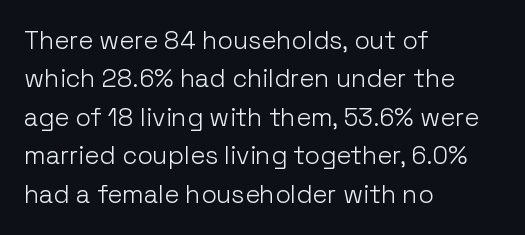
{"italic": "no", "bold": "no", "underline": "no", "align": "left", "line_spacing": "normal", "line_spacing_ratio": 1.54, "letter_spacing": "normal", "letter_spacing_em": 0.0, "glyph_px": 25}
